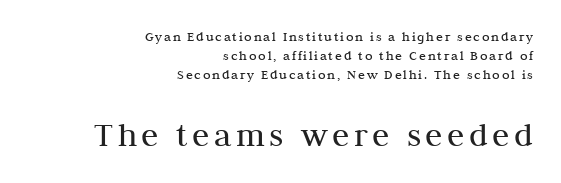
Normally led — the rows are evenly, conventionally spaced. Each letter keeps its own natural width here, so spacing adapts to shape. Check under the words: just untouched page. The type sits square on the baseline with zero lean. A quiet, ordinary-to-light weight characterises the typeface. Is this a sans? No — the strokes have serifs.
